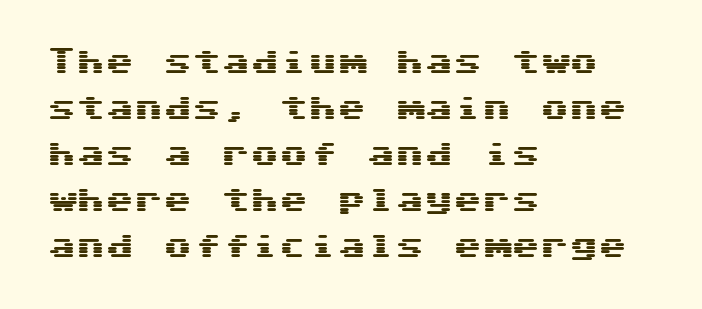
Check where the strokes stop: nothing finishes them off — pure sans. Standard letterfit; no display-style spreading of the glyphs. Every row of glyphs begins at an identical x-position on the left. Regarding leading, the lines here are spaced in the standard way. No word sits above an underline. Is there any slant? The stems are plumb.
